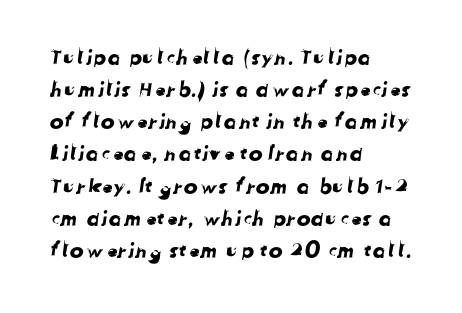
Q: Is the text underlined? A: No.
Q: How is the paragraph aligned? A: Left-aligned.
Q: Is the spacing between letters normal or unusually wide? A: Normal.
Q: Is the spacing between lines tight, normal or loose? A: Normal.
